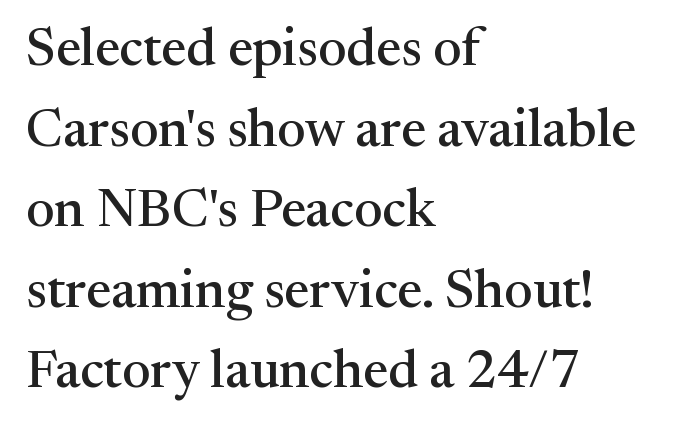
Q: Is the text italic (slanted)? A: No, it is upright.
Q: Is the typeface a serif or a sans-serif typeface? A: Serif.
Q: Is the text underlined? A: No.
Q: How is the paragraph aligned? A: Left-aligned.
Q: Is the spacing between letters normal or unusually wide? A: Normal.
Q: Is the spacing between lines tight, normal or loose? A: Normal.
Q: Width (condensed, normal, or wide)? A: Normal.
Q: Stroke contrast? A: Medium.
Q: x-height? A: Medium.
Q: Monospaced? A: No.
